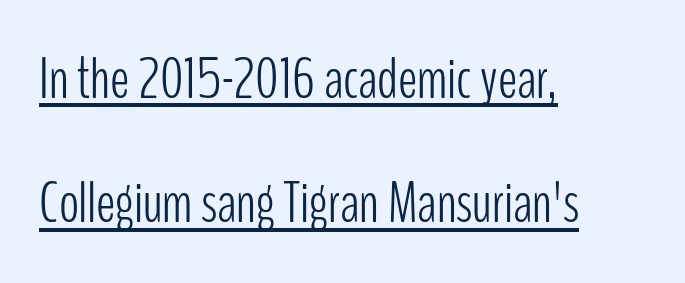
The face used here is rendered with its standard letterfit. Unlike a traditional serif, this face leaves its strokes unadorned. Note the varied advance widths — an 'i' is clearly narrower than an 'm'. If you drew a line through each stem, it would be perfectly vertical. The rag falls on the right side of this text block.
